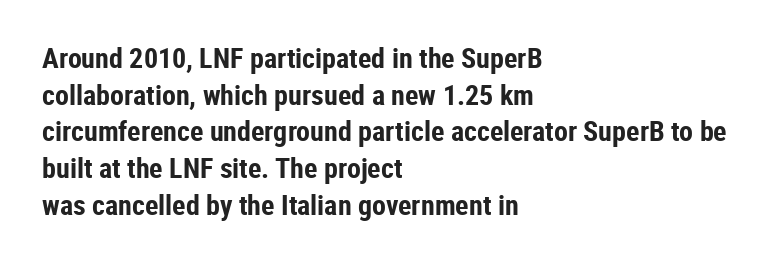
Q: Is the text bold? A: Yes.
Q: Is the text italic (slanted)? A: No, it is upright.
Q: Is the typeface a serif or a sans-serif typeface? A: Sans-serif.
Q: Is the text underlined? A: No.
Q: How is the paragraph aligned? A: Left-aligned.
Q: Is the spacing between letters normal or unusually wide? A: Normal.
Q: Is the spacing between lines tight, normal or loose? A: Normal.
Q: Width (condensed, normal, or wide)? A: Condensed.
Q: Stroke contrast? A: Low.
Q: x-height? A: Medium.
Q: Monospaced? A: No.
